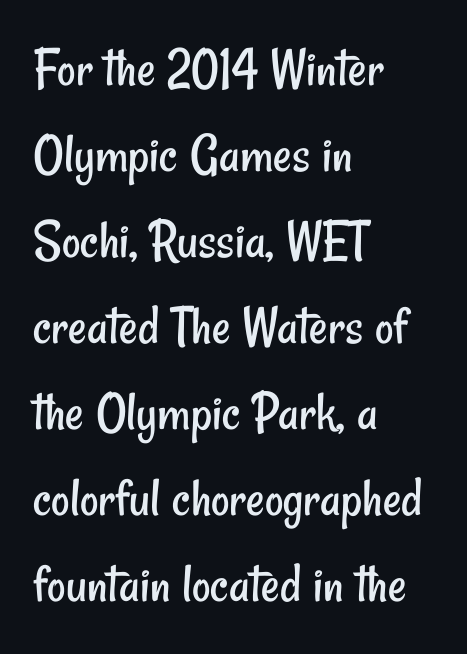
This rendering leaves character spacing at its baseline value. Honestly, the row spacing looks completely unremarkable. The font family rendered here belongs to the sans-serif group. Alignment: flush left. Weight: not bold — regular or lighter.
